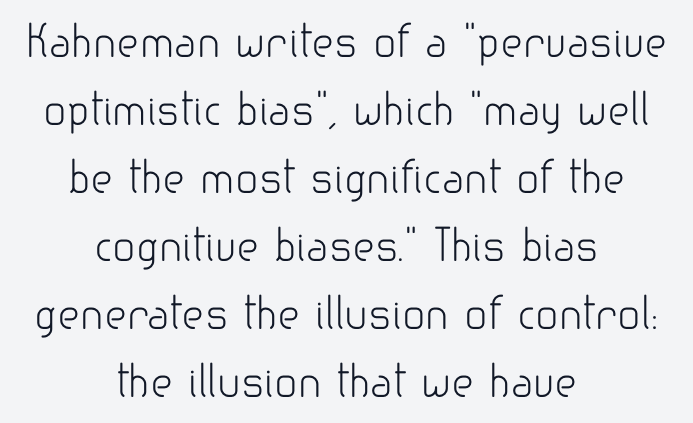
The image shows 43 px light sans-serif type, upright; set centered, normal line spacing (1.58x), normal letter spacing, not underlined; low stroke contrast and a small x-height.
